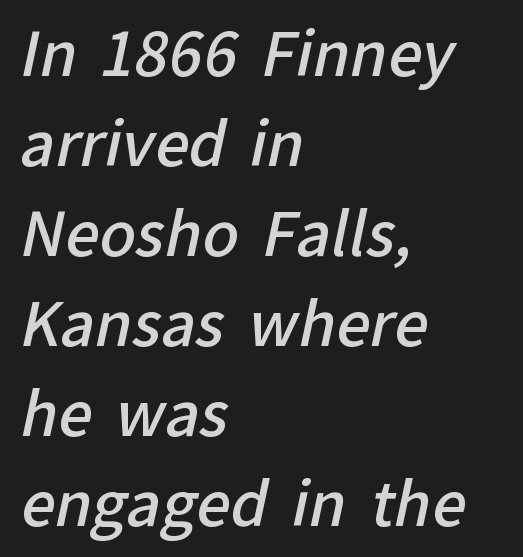
Q: Is the text bold? A: Semi-bold.
Q: Is the typeface a serif or a sans-serif typeface? A: Sans-serif.
Q: Is the text underlined? A: No.
Q: How is the paragraph aligned? A: Left-aligned.
Q: Is the spacing between letters normal or unusually wide? A: Normal.
Q: Is the spacing between lines tight, normal or loose? A: Normal.
Q: Width (condensed, normal, or wide)? A: Normal.
Q: Stroke contrast? A: Low.
Q: x-height? A: Medium.
Q: Monospaced? A: No.
